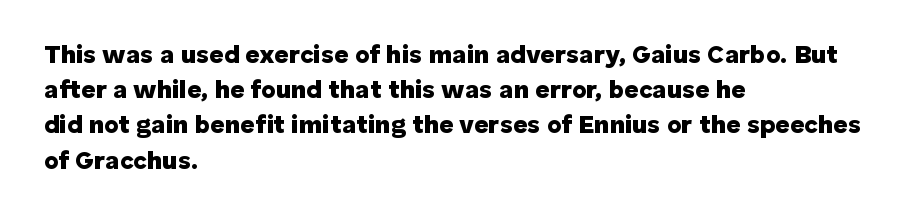
The image shows 25 px bold type, upright; set left-aligned, normal line spacing (1.41x), normal letter spacing, not underlined.
